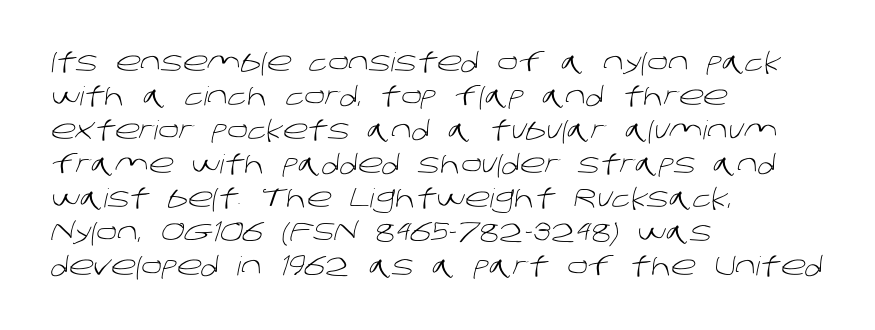
The image shows 26 px text type; set left-aligned, normal line spacing (1.31x), normal letter spacing, not underlined.
